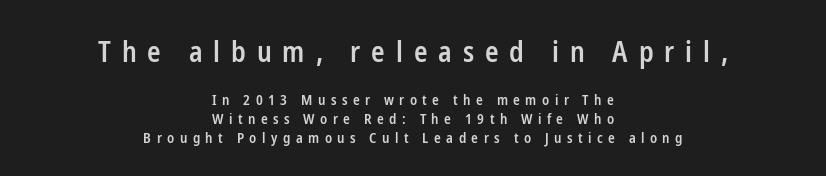
{"serif": "no", "italic": "no", "bold": "semi", "weight": "semibold", "width": "condensed", "stroke_contrast": "low", "x_height": "medium", "monospaced": "no", "underline": "no", "align": "center", "line_spacing": "normal", "line_spacing_ratio": 1.35, "letter_spacing": "wide", "letter_spacing_em": 0.39, "larger_block": "first", "size_ratio": 2.0, "glyph_px": 28}
